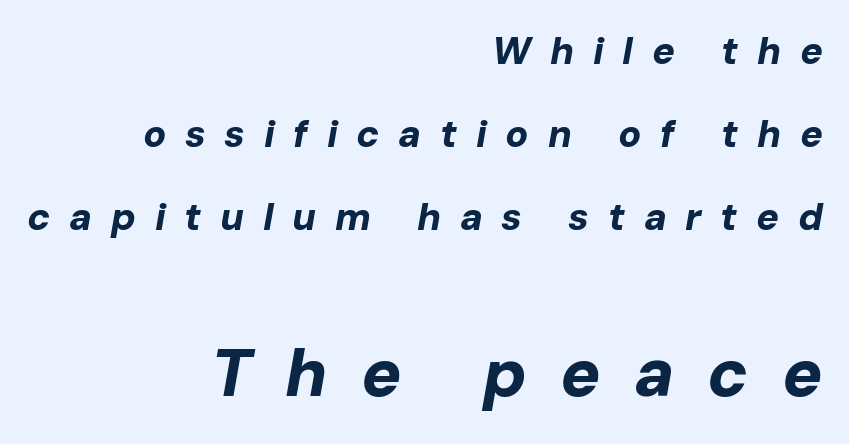
Q: Is the text bold? A: Yes.
Q: Is the text italic (slanted)? A: Yes, it leans right by about 10 degrees.
Q: Is the text underlined? A: No.
Q: How is the paragraph aligned? A: Right-aligned.
Q: Is the spacing between letters normal or unusually wide? A: Unusually wide.
Q: Is the spacing between lines tight, normal or loose? A: Loose.
Q: Which block of text is set in a larger size, the first (top) or the second (bottom)? A: The second (bottom) one.
Q: Width (condensed, normal, or wide)? A: Normal.
Q: Stroke contrast? A: Low.
Q: x-height? A: Medium.
Q: Monospaced? A: No.
